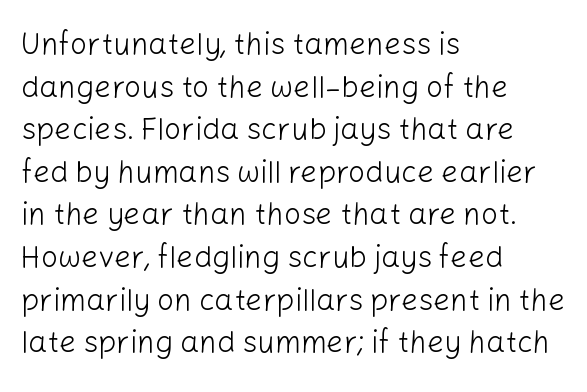
The image shows 30 px light sans-serif type, upright; set left-aligned, normal line spacing (1.42x), normal letter spacing, not underlined; low stroke contrast and a medium x-height.
